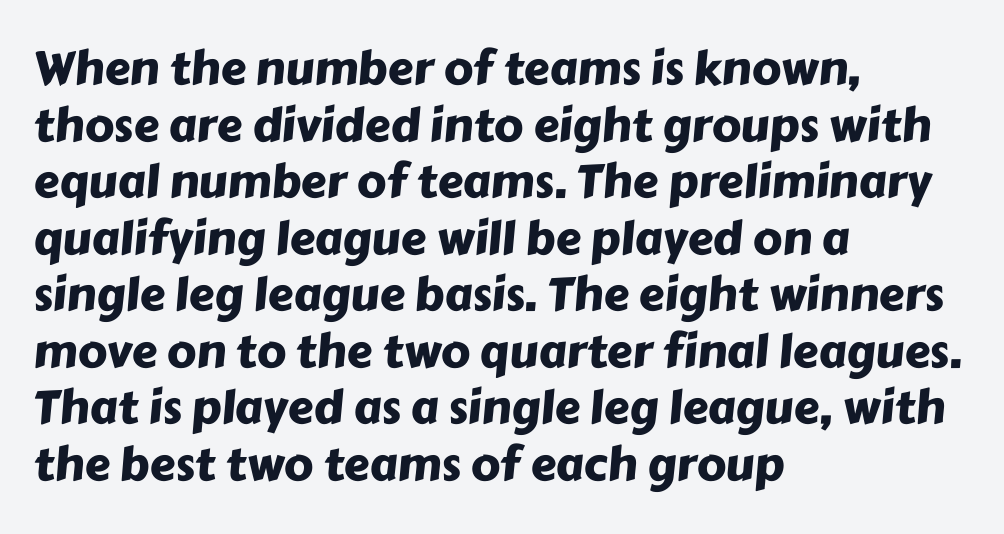
{"serif": "no", "width": "normal", "stroke_contrast": "low", "x_height": "medium", "monospaced": "no", "underline": "no", "align": "left", "line_spacing_ratio": 1.23, "letter_spacing": "normal", "letter_spacing_em": 0.0, "glyph_px": 46}
